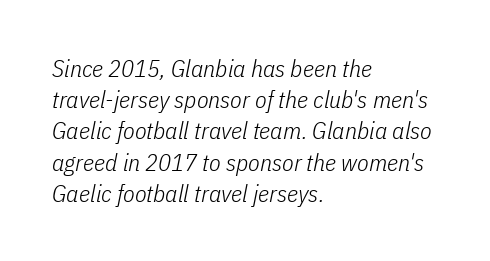
The image shows 24 px text type, italic (leaning right); set left-aligned, normal line spacing (1.3x), normal letter spacing, not underlined.
